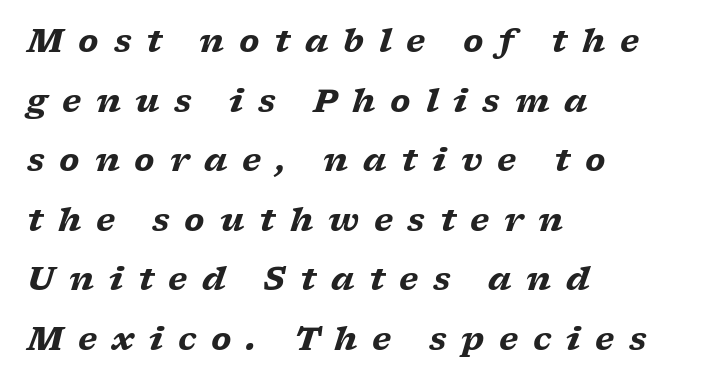
Q: Is the text bold? A: Yes.
Q: Is the text italic (slanted)? A: Yes, it leans right by about 17 degrees.
Q: Is the typeface a serif or a sans-serif typeface? A: Serif.
Q: Is the text underlined? A: No.
Q: How is the paragraph aligned? A: Left-aligned.
Q: Is the spacing between letters normal or unusually wide? A: Unusually wide.
Q: Width (condensed, normal, or wide)? A: Wide.
Q: Stroke contrast? A: Low.
Q: x-height? A: Medium.
Q: Monospaced? A: No.
